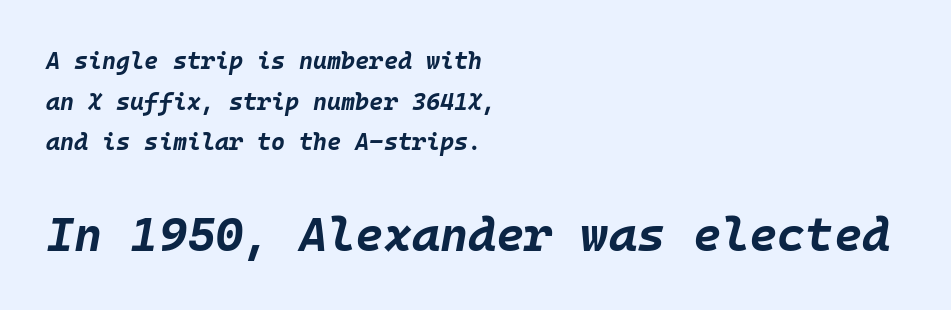
The rendering applies a slant to the glyphs. There is no visible air inserted between adjacent glyphs. The glyphs have the mass of a bold cut. A normal amount of white space separates one row of letters from the next. If you drew a ruler down the left edge, every line would touch it. A typesetter would call this monospace, since all characters share one set width.
